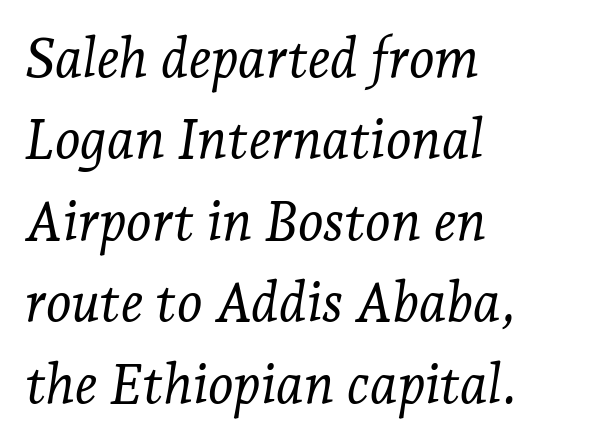
{"serif": "yes", "italic": "yes", "lean": "right", "slant_degrees": 7, "bold": "no", "weight": "light", "width": "normal", "stroke_contrast": "low", "x_height": "medium", "monospaced": "no", "underline": "no", "align": "left", "line_spacing": "normal", "line_spacing_ratio": 1.48, "letter_spacing": "normal", "letter_spacing_em": 0.0, "glyph_px": 55}
